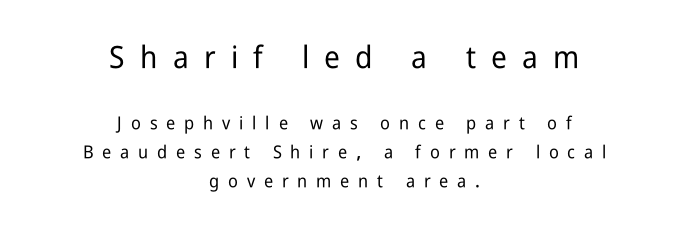
{"serif": "no", "italic": "no", "width": "condensed", "stroke_contrast": "low", "x_height": "medium", "monospaced": "no", "underline": "no", "align": "center", "line_spacing": "normal", "line_spacing_ratio": 1.6, "letter_spacing": "wide", "letter_spacing_em": 0.49, "larger_block": "first", "size_ratio": 1.72, "glyph_px": 31}
